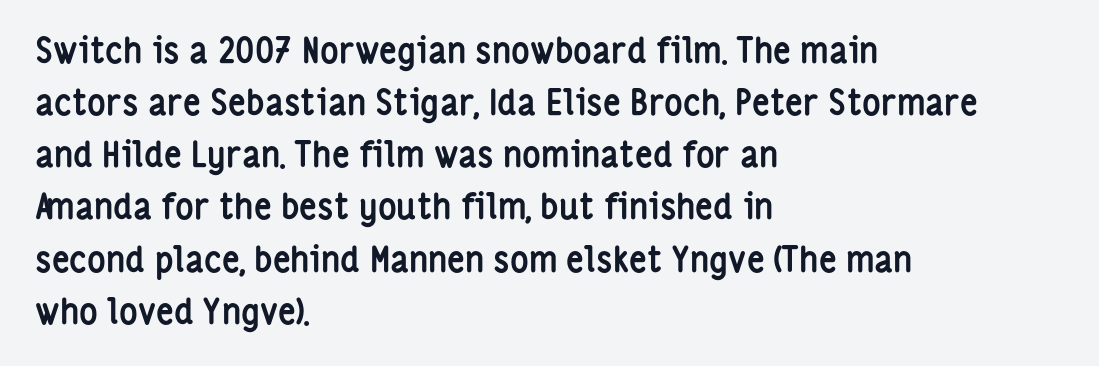
{"serif": "no", "italic": "no", "bold": "yes", "weight": "semibold", "width": "condensed", "stroke_contrast": "low", "x_height": "medium", "monospaced": "no", "underline": "no", "align": "left", "line_spacing": "normal", "line_spacing_ratio": 1.49, "letter_spacing": "normal", "letter_spacing_em": 0.0, "glyph_px": 35}
